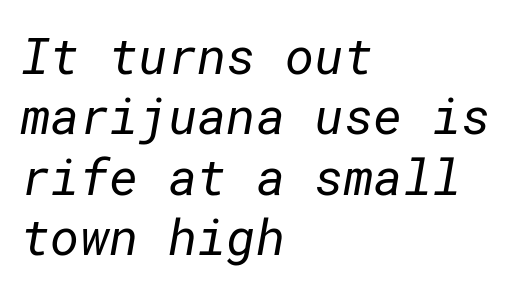
The image shows 50 px regular-weight sans-serif type; set left-aligned, line spacing 1.21x, normal letter spacing, not underlined; low stroke contrast and a medium x-height.
